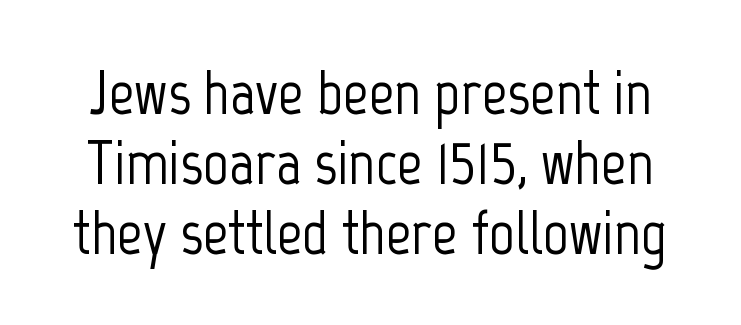
Q: Is the text italic (slanted)? A: No, it is upright.
Q: Is the typeface a serif or a sans-serif typeface? A: Sans-serif.
Q: Is the text underlined? A: No.
Q: Is the spacing between letters normal or unusually wide? A: Normal.
Q: Is the spacing between lines tight, normal or loose? A: Tight.
Q: Width (condensed, normal, or wide)? A: Condensed.
Q: Stroke contrast? A: Low.
Q: x-height? A: Medium.
Q: Monospaced? A: No.
